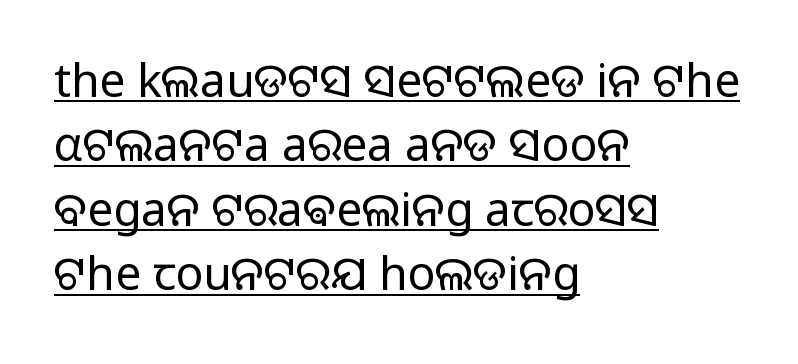
Q: Is the text bold? A: No.
Q: Is the text italic (slanted)? A: No, it is upright.
Q: Is the typeface a serif or a sans-serif typeface? A: Sans-serif.
Q: Is the text underlined? A: Yes.
Q: How is the paragraph aligned? A: Left-aligned.
Q: Is the spacing between letters normal or unusually wide? A: Normal.
Q: Is the spacing between lines tight, normal or loose? A: Normal.
Q: Width (condensed, normal, or wide)? A: Normal.
Q: Stroke contrast? A: Low.
Q: x-height? A: Medium.
Q: Monospaced? A: No.
